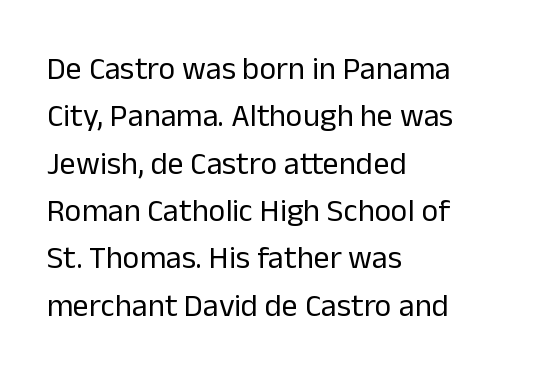
Q: Is the text bold? A: No.
Q: Is the text italic (slanted)? A: No, it is upright.
Q: Is the typeface a serif or a sans-serif typeface? A: Sans-serif.
Q: Is the text underlined? A: No.
Q: How is the paragraph aligned? A: Left-aligned.
Q: Is the spacing between letters normal or unusually wide? A: Normal.
Q: Is the spacing between lines tight, normal or loose? A: Normal.
Q: Width (condensed, normal, or wide)? A: Normal.
Q: Stroke contrast? A: Low.
Q: x-height? A: Medium.
Q: Monospaced? A: No.
